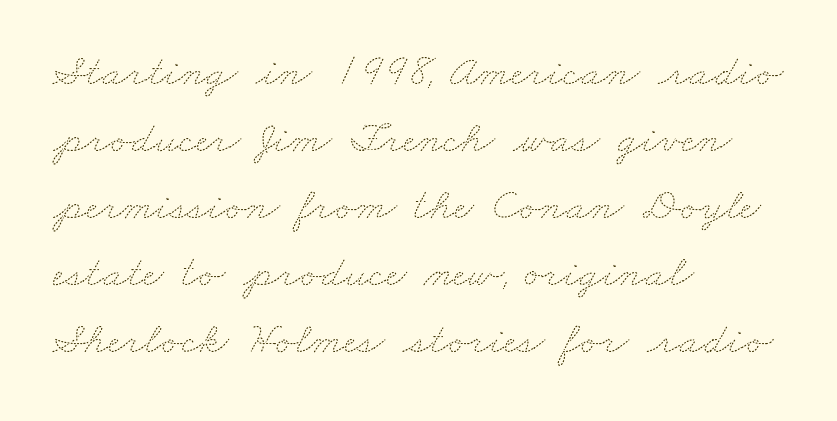
Letter spacing: default. Varying glyph widths throughout — classic text-font behaviour. This reads as an unemphasized weight, regular at the heaviest. Leading matches the norm, producing a regular column. Words float on clear page, feet unadorned.
